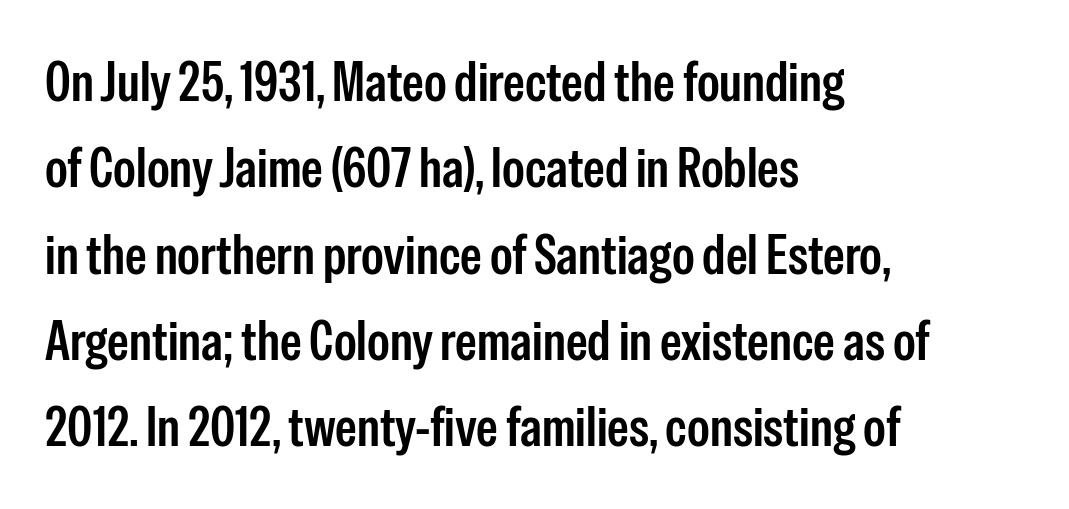
Q: Is the text italic (slanted)? A: No, it is upright.
Q: Is the typeface a serif or a sans-serif typeface? A: Sans-serif.
Q: Is the text underlined? A: No.
Q: How is the paragraph aligned? A: Left-aligned.
Q: Is the spacing between letters normal or unusually wide? A: Normal.
Q: Is the spacing between lines tight, normal or loose? A: Normal.
Q: Width (condensed, normal, or wide)? A: Condensed.
Q: Stroke contrast? A: Low.
Q: x-height? A: Medium.
Q: Monospaced? A: No.
